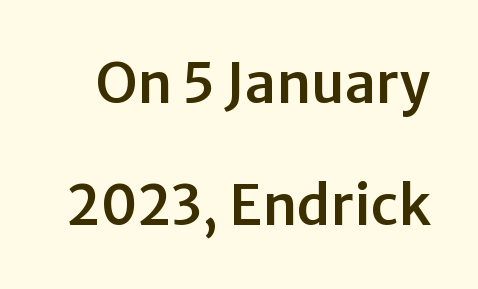
{"serif": "no", "italic": "no", "width": "normal", "stroke_contrast": "low", "x_height": "medium", "monospaced": "no", "underline": "no", "line_spacing": "loose", "line_spacing_ratio": 2.21, "letter_spacing": "normal", "letter_spacing_em": 0.0, "glyph_px": 55}
